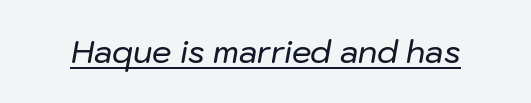
Is this a fixed-width face? No — the glyphs have proportional, varying widths. Does extra space separate the letters? No, they use regular spacing. The passage shown is underscored from start to finish. Italic? Definitely — the glyphs are oblique.
